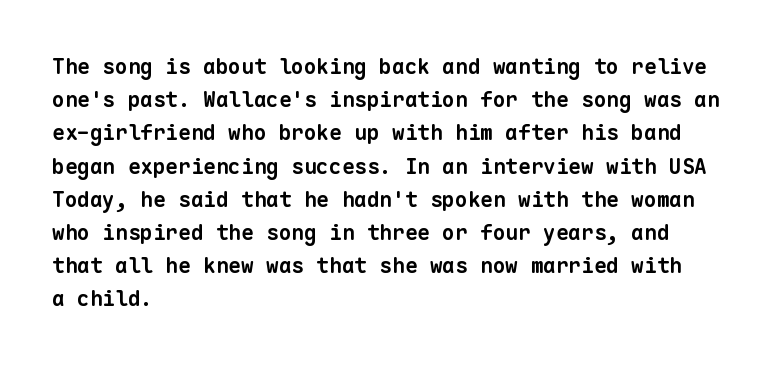
Q: Is the text bold? A: Yes.
Q: Is the text underlined? A: No.
Q: How is the paragraph aligned? A: Left-aligned.
Q: Is the spacing between letters normal or unusually wide? A: Normal.
Q: Is the spacing between lines tight, normal or loose? A: Normal.
